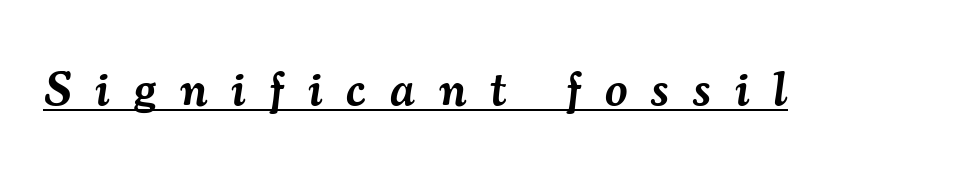
{"serif": "yes", "italic": "yes", "lean": "right", "slant_degrees": 7, "bold": "semi", "weight": "semibold", "width": "normal", "stroke_contrast": "medium", "x_height": "small", "monospaced": "no", "underline": "yes", "letter_spacing": "wide", "letter_spacing_em": 0.49, "glyph_px": 49}
